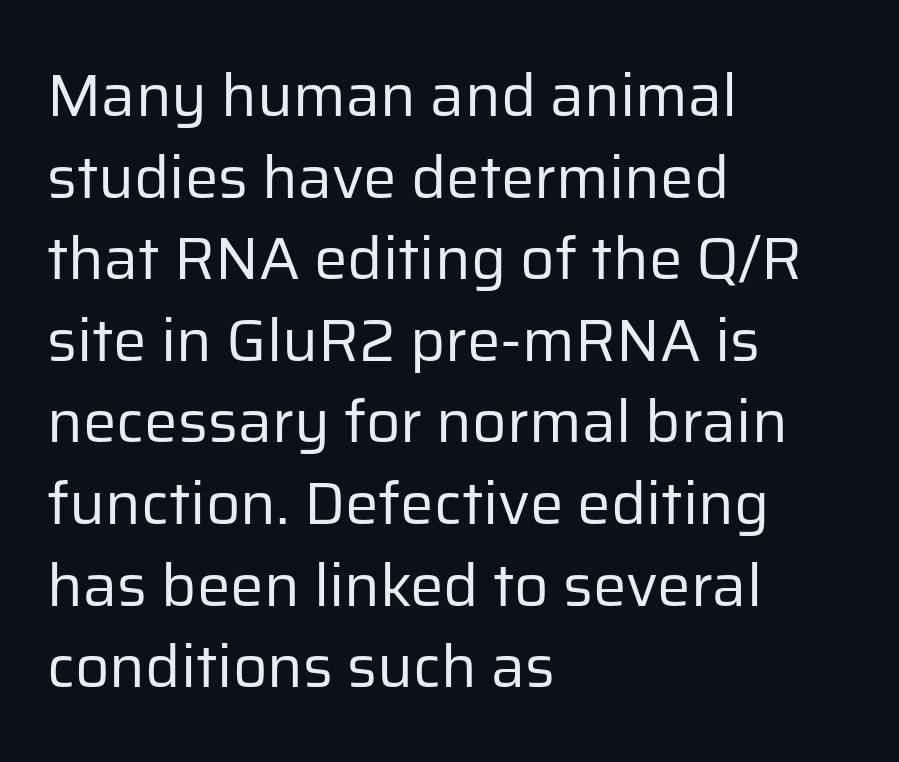
{"serif": "no", "italic": "no", "bold": "no", "weight": "regular", "width": "normal", "stroke_contrast": "low", "x_height": "medium", "monospaced": "no", "underline": "no", "align": "left", "line_spacing": "normal", "line_spacing_ratio": 1.36, "letter_spacing": "normal", "letter_spacing_em": 0.0, "glyph_px": 60}
